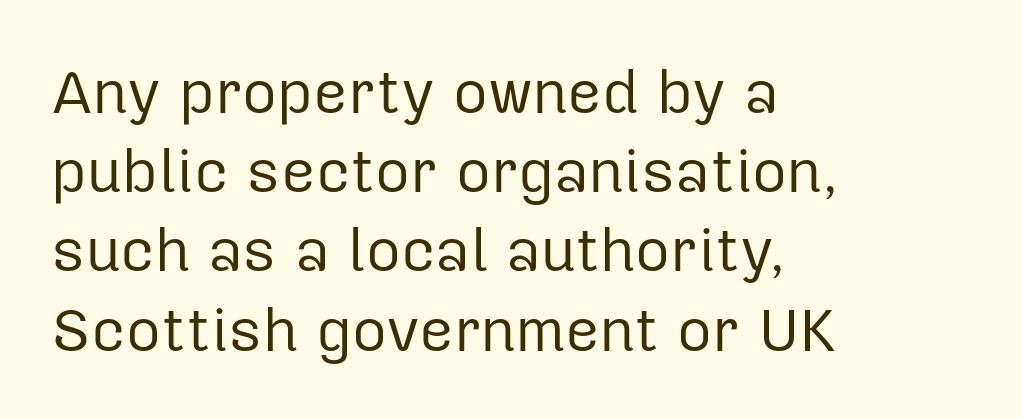
Weight: in the light-to-regular range. Each word holds together tightly as a unit, with standard inter-letter gaps. The text block is weighted toward the left margin, trailing off unevenly rightward. Quick note: not italic, upright.
